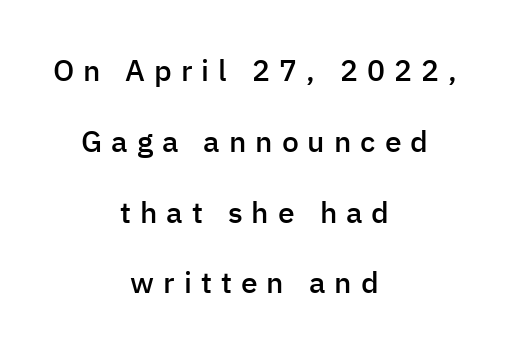
The sample has been set in demibold, a notch under bold. The gaps between neighbouring characters are conspicuously large. The typography opts for an upright posture over an oblique one. A clean baseline with only descenders dipping below it. Short and long lines alike share a common midpoint. I'd call this a sans setting — the letters go barefoot.
